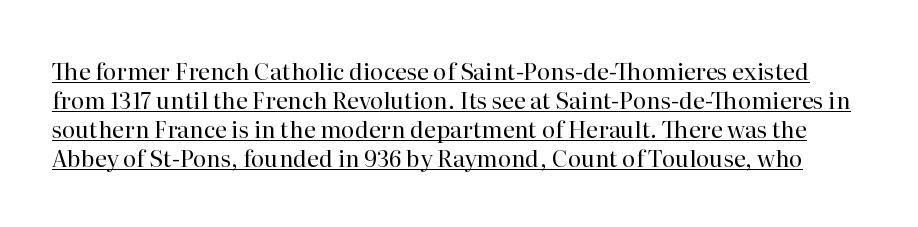
Compared with typical paragraphs, the rows here are spaced about the same. A typesetter would call this zero additional tracking. Somebody hit Ctrl+U on this one — the words are underlined. Italic: no, the glyphs are upright roman.
